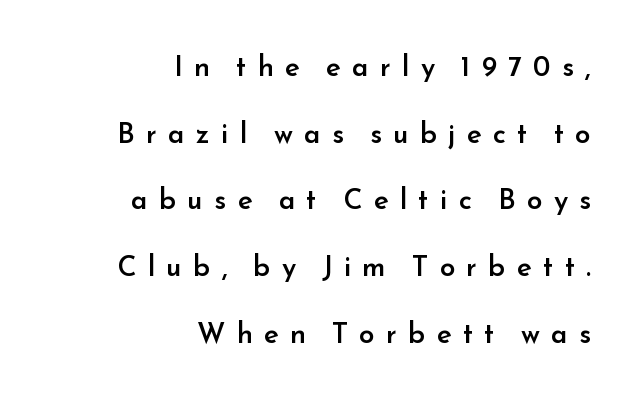
{"serif": "no", "italic": "no", "bold": "semi", "weight": "semibold", "width": "normal", "stroke_contrast": "low", "x_height": "small", "monospaced": "no", "underline": "no", "align": "right", "line_spacing": "loose", "line_spacing_ratio": 2.38, "letter_spacing": "wide", "letter_spacing_em": 0.4, "glyph_px": 28}
